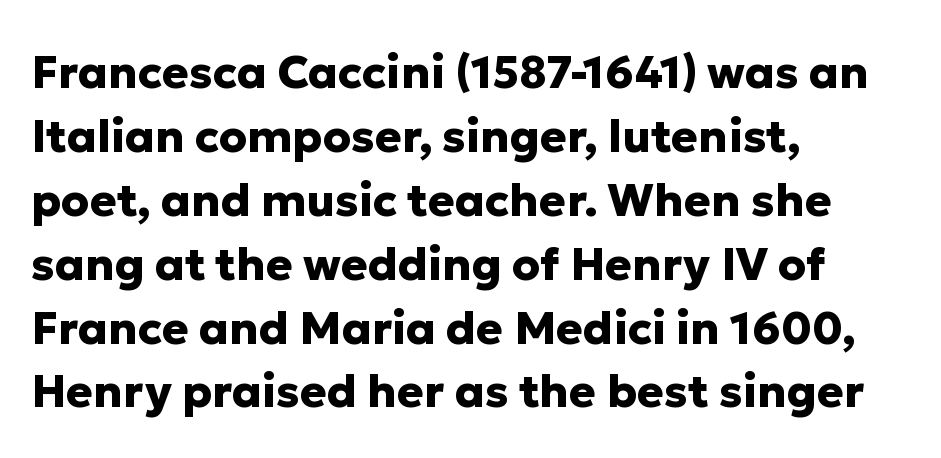
The image shows 45 px heavy sans-serif type, upright; set left-aligned, normal line spacing (1.42x), normal letter spacing, not underlined; low stroke contrast and a medium x-height.
